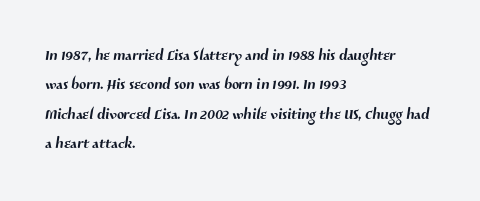
Check under the words: just untouched page. In terms of leading, this rendering sits right in the middle. The text block is weighted toward the left margin, trailing off unevenly rightward. Short note: letters normally spaced.
